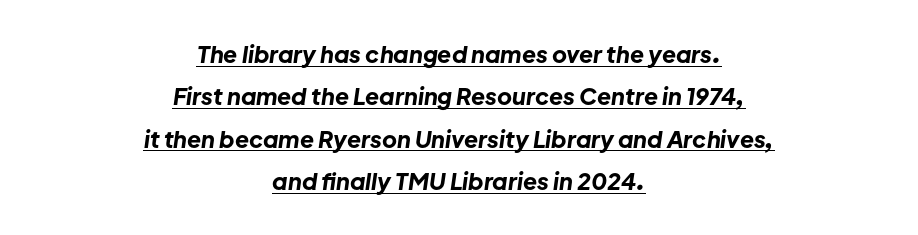
{"italic": "yes", "lean": "right", "slant_degrees": 8, "bold": "yes", "underline": "yes", "align": "center", "line_spacing_ratio": 1.84, "letter_spacing": "normal", "letter_spacing_em": 0.0, "glyph_px": 23}
